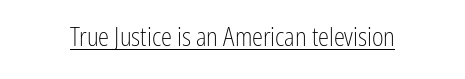
The letterforms sit at book weight or below. Posture: upright roman. Here the glyphs are tracked normally, forming tight word shapes. The words here are underlined.
